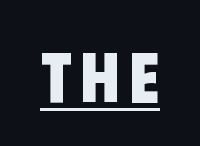
The image shows 70 px heavy, condensed sans-serif type; set underlined; low stroke contrast and a large x-height.
